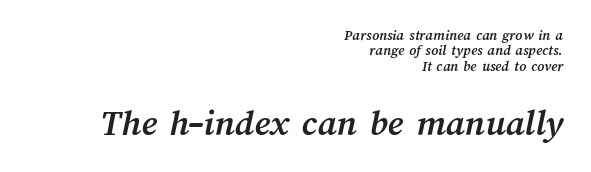
{"bold": "yes", "weight": "semibold", "width": "normal", "stroke_contrast": "medium", "x_height": "medium", "monospaced": "no", "underline": "no", "align": "right", "line_spacing": "tight", "line_spacing_ratio": 1.02, "letter_spacing": "normal", "letter_spacing_em": 0.0, "larger_block": "second", "size_ratio": 2.53, "glyph_px": 38}
